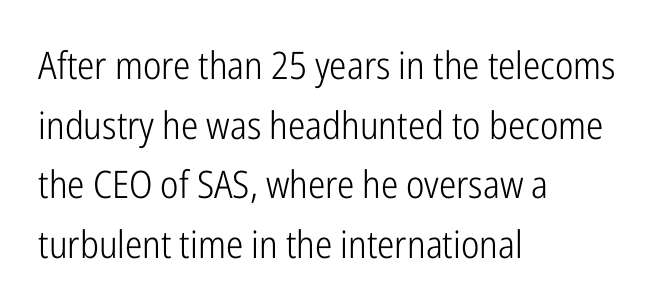
{"serif": "no", "italic": "no", "bold": "no", "weight": "light", "width": "condensed", "stroke_contrast": "low", "x_height": "medium", "monospaced": "no", "underline": "no", "align": "left", "line_spacing": "normal", "line_spacing_ratio": 1.57, "letter_spacing": "normal", "letter_spacing_em": 0.0, "glyph_px": 38}
